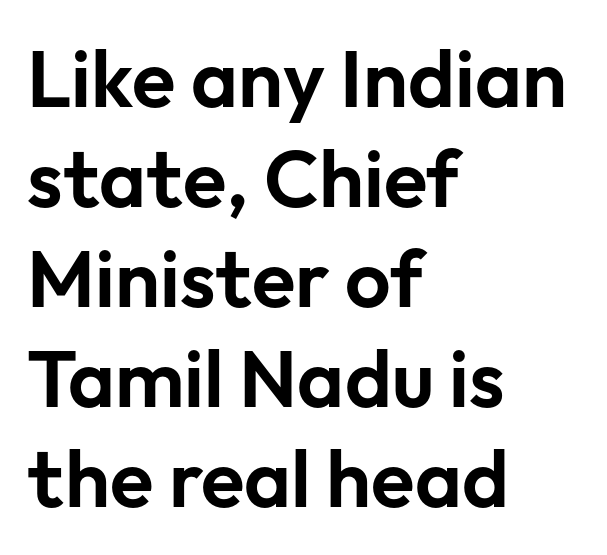
Q: Is the text italic (slanted)? A: No, it is upright.
Q: Is the typeface a serif or a sans-serif typeface? A: Sans-serif.
Q: Is the text underlined? A: No.
Q: How is the paragraph aligned? A: Left-aligned.
Q: Is the spacing between letters normal or unusually wide? A: Normal.
Q: Is the spacing between lines tight, normal or loose? A: Normal.
Q: Width (condensed, normal, or wide)? A: Normal.
Q: Stroke contrast? A: Low.
Q: x-height? A: Medium.
Q: Monospaced? A: No.
